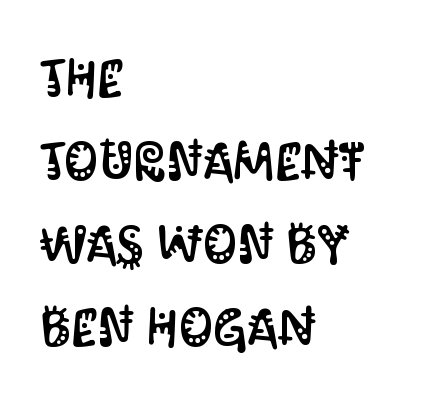
{"serif": "no", "italic": "no", "width": "condensed", "stroke_contrast": "medium", "x_height": "large", "monospaced": "no", "underline": "no", "align": "left", "line_spacing": "normal", "line_spacing_ratio": 1.54, "letter_spacing": "normal", "letter_spacing_em": 0.0, "glyph_px": 54}
